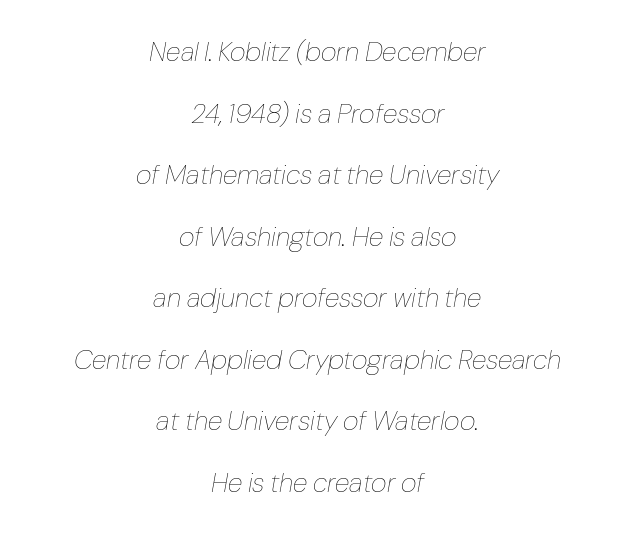
The image shows 27 px text type, italic (leaning right); set centered, loose line spacing (2.28x), normal letter spacing, not underlined.
